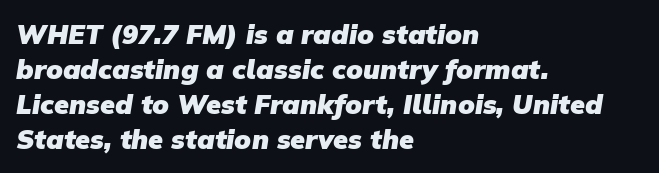
Q: Is the text bold? A: Yes.
Q: Is the text underlined? A: No.
Q: How is the paragraph aligned? A: Left-aligned.
Q: Is the spacing between letters normal or unusually wide? A: Normal.
Q: Is the spacing between lines tight, normal or loose? A: Normal.
